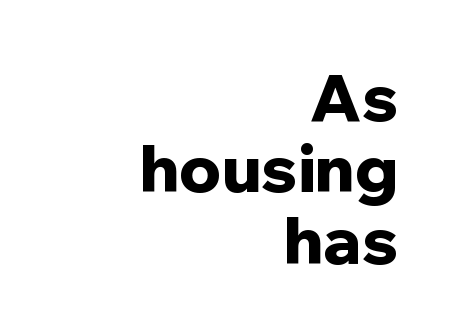
Is this a fixed-width face? No — the glyphs have proportional, varying widths. Layout note: lines flush right. The face used here is a sans, in the tradition of grotesques and geometrics. Summary of weight: heavy, a full bold. The lines are packed closely together with very little leading. The letters stand upright; this is a roman face.
